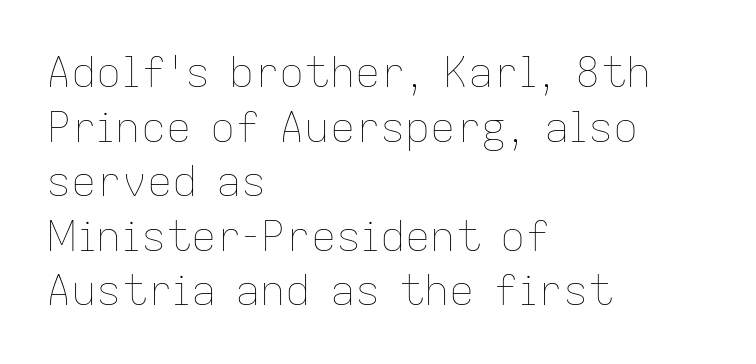
Compared with a centered layout, this one pins lines to the left instead. Only glyphs here, with clear space below each row. How would I describe the line gaps? Plain and ordinary. Is this a fixed-width face? No — the glyphs have proportional, varying widths.
